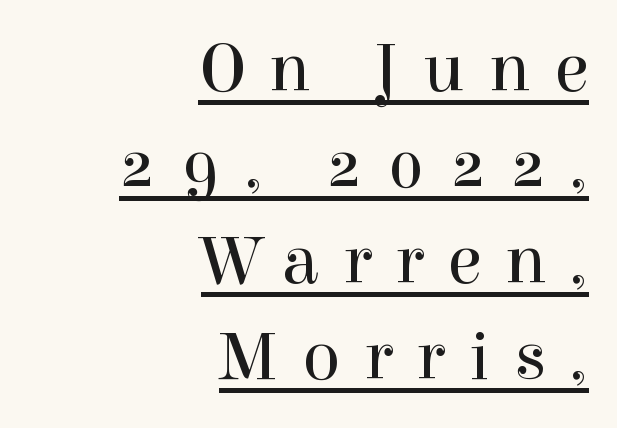
The image shows 70 px regular-weight serif type, upright; set right-aligned, normal line spacing (1.37x), unusually wide letter spacing (+0.34 em), underlined; a medium x-height.
